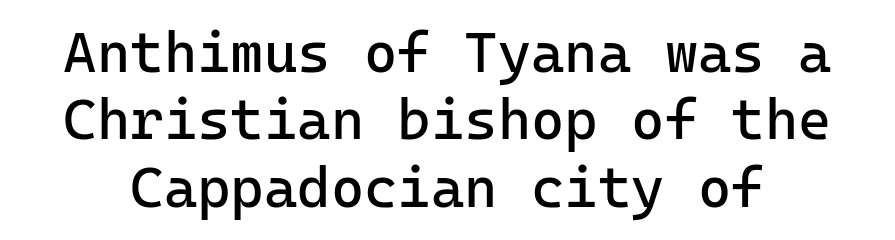
Q: Is the text bold? A: No.
Q: Is the text italic (slanted)? A: No, it is upright.
Q: Is the typeface a serif or a sans-serif typeface? A: Sans-serif.
Q: Is the text underlined? A: No.
Q: Is the spacing between letters normal or unusually wide? A: Normal.
Q: Width (condensed, normal, or wide)? A: Normal.
Q: Stroke contrast? A: Low.
Q: x-height? A: Medium.
Q: Monospaced? A: Yes.
